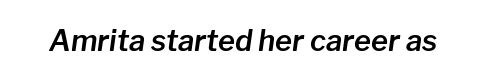
{"italic": "yes", "lean": "right", "slant_degrees": 8, "width": "normal", "stroke_contrast": "low", "x_height": "medium", "monospaced": "no", "underline": "no", "letter_spacing": "normal", "letter_spacing_em": 0.0, "glyph_px": 29}
